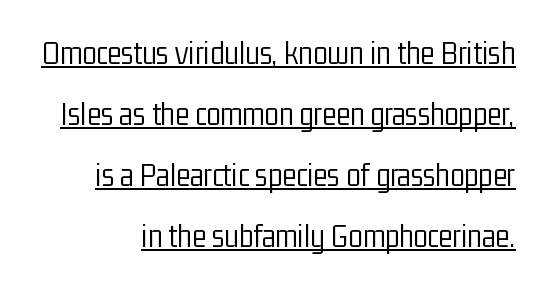
The image shows 33 px light, condensed sans-serif type, upright; set line spacing 1.85x, normal letter spacing, underlined; low stroke contrast and a medium x-height.
